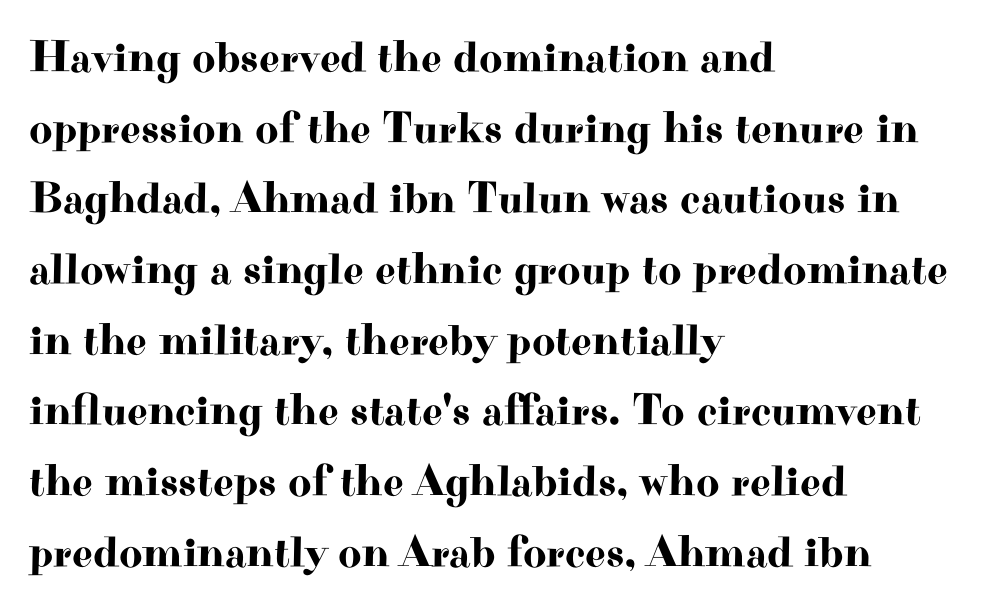
{"serif": "yes", "italic": "no", "width": "wide", "stroke_contrast": "high", "x_height": "small", "monospaced": "no", "underline": "no", "align": "left", "line_spacing": "normal", "line_spacing_ratio": 1.57, "letter_spacing": "normal", "letter_spacing_em": 0.0, "glyph_px": 45}
